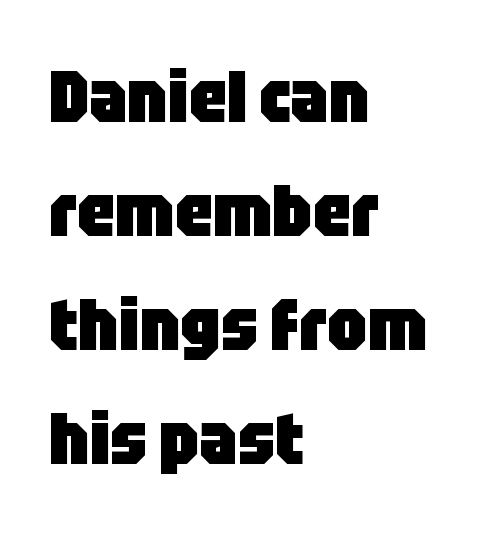
Serifs: no, the terminals of the letterforms are clean. Its strokes are broad and dark, the hallmark of bold type. Visually the block forms a straight wall on the left and a jagged coastline on the right. Quick note: underline off. A normal amount of white space separates one row of letters from the next. The passage shown is typed in a proportional face where columns would drift.
